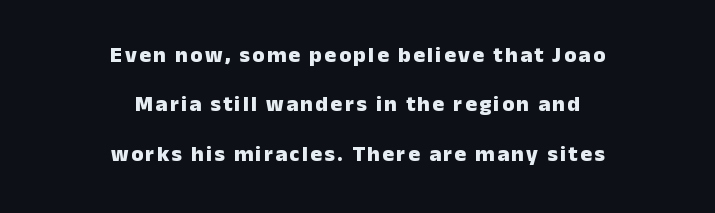
Regarding leading, the lines here are spaced well apart. This sample uses an upright cut, with every glyph sitting square on the baseline. The sample has been set heavy, in full bold. Decoration check: the copy has no underline.
